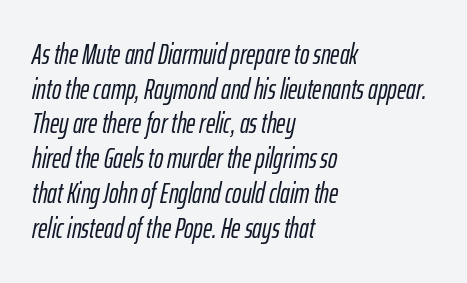
The image shows 28 px condensed type, italic (leaning right); set left-aligned, line spacing 1.24x, normal letter spacing, not underlined; low stroke contrast and a medium x-height.
